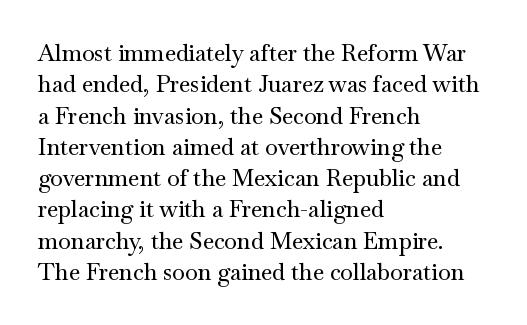
The passage shown is not underscored anywhere. The line texture is even and compact thanks to regular tracking. Nope, not italic — everything's standing straight. Each line starts at the same left margin while the right side varies. Notice how descenders clear the ascenders below comfortably — that's standard leading.
